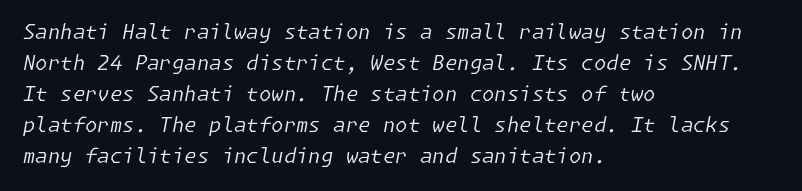
Q: Is the text bold? A: No.
Q: Is the text italic (slanted)? A: Yes, it leans right by about 11 degrees.
Q: Is the text underlined? A: No.
Q: How is the paragraph aligned? A: Left-aligned.
Q: Is the spacing between letters normal or unusually wide? A: Normal.
Q: Is the spacing between lines tight, normal or loose? A: Normal.
